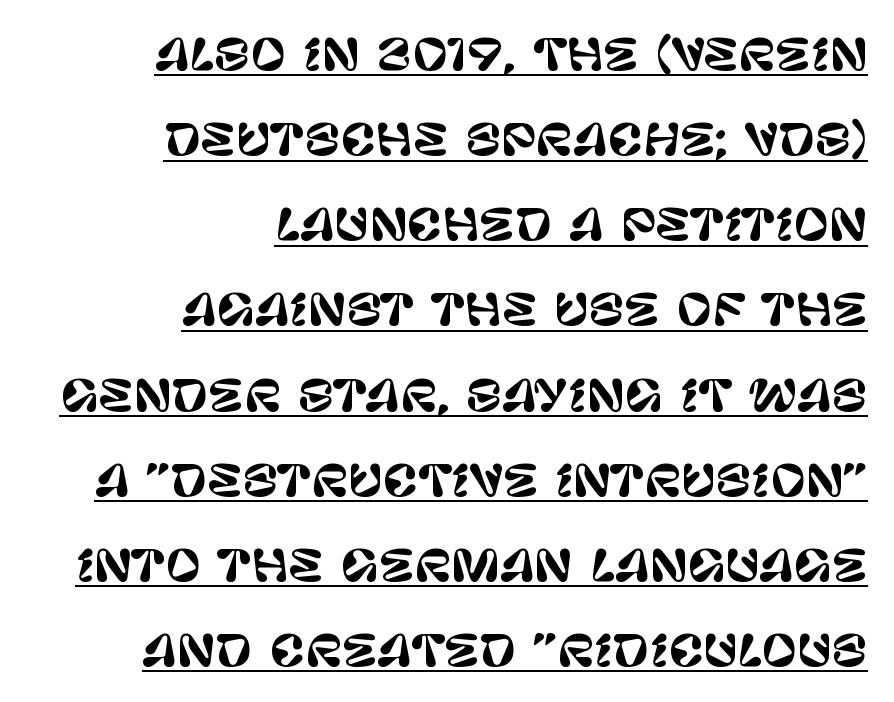
Q: Is the text italic (slanted)? A: Yes.
Q: Is the typeface a serif or a sans-serif typeface? A: Sans-serif.
Q: Is the text underlined? A: Yes.
Q: How is the paragraph aligned? A: Right-aligned.
Q: Is the spacing between letters normal or unusually wide? A: Normal.
Q: Is the spacing between lines tight, normal or loose? A: Loose.
Q: Width (condensed, normal, or wide)? A: Normal.
Q: Stroke contrast? A: Low.
Q: x-height? A: Large.
Q: Monospaced? A: No.
